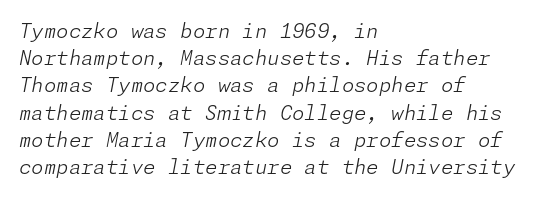
This rendering leaves character spacing at its baseline value. Vertical spacing — default. The zone under the glyphs is completely vacant. The font's italic variant was chosen for this text.
